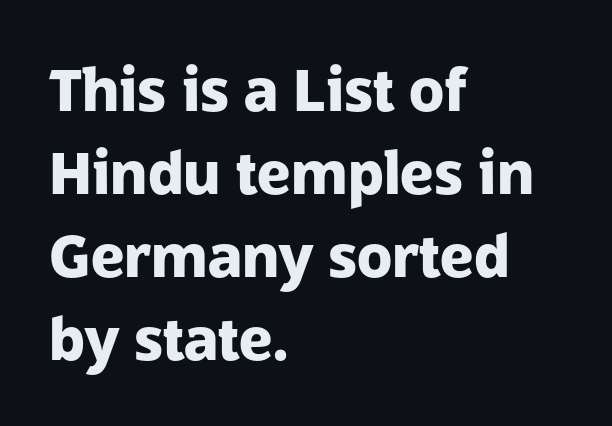
{"serif": "no", "italic": "no", "bold": "yes", "weight": "heavy", "width": "normal", "stroke_contrast": "low", "x_height": "medium", "monospaced": "no", "underline": "no", "align": "left", "line_spacing": "normal", "line_spacing_ratio": 1.43, "letter_spacing": "normal", "letter_spacing_em": 0.0, "glyph_px": 58}
